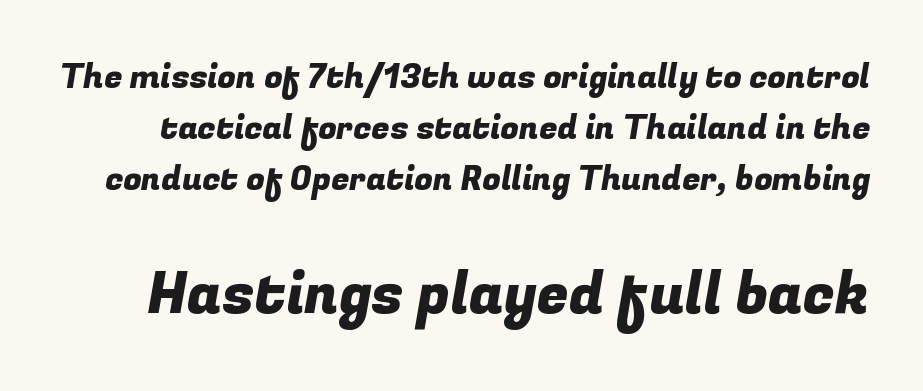
The designer went with a sans here, leaving each stem footless. Only glyphs here, with clear space below each row. The passage shown is typed in a proportional face where columns would drift. Between one letter and the next there's only the usual sliver of space. The leading is moderate, giving the passage an even texture.
